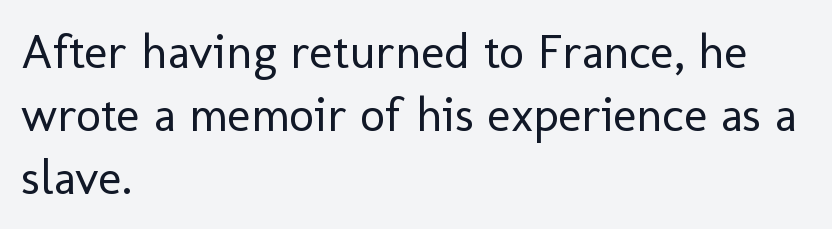
Check under the words: just untouched page. Is this a fixed-width face? No — the glyphs have proportional, varying widths. Is the block centered? No — it sits flush against the left margin. The designer went with a sans here, leaving each stem footless. The lettering stays uniformly vertical, giving the passage a roman look.
